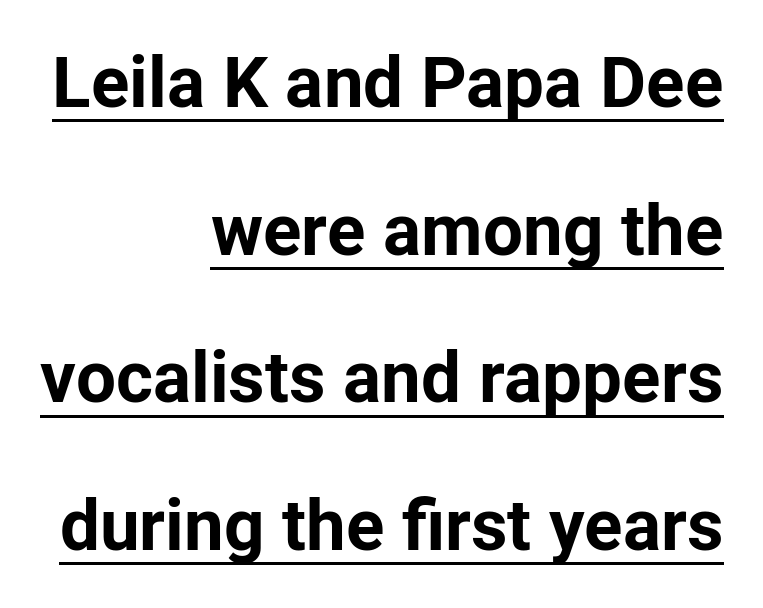
The image shows 71 px bold sans-serif type, upright; set right-aligned, loose line spacing (2.08x), normal letter spacing, underlined; low stroke contrast and a medium x-height.
